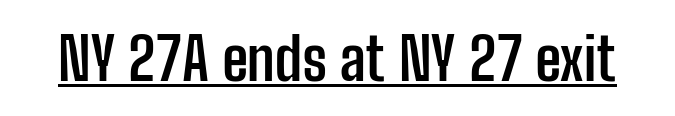
Typesetter's note: full bold, strokes at maximum text heaviness. These lines are rendered in a variable-pitch font. Does the type have serifs? No, each stem ends abruptly. Like a heading marked for emphasis, these lines bear an underscore.
